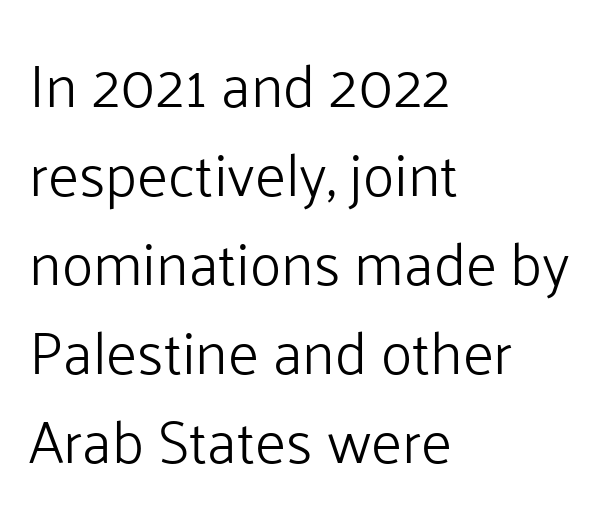
{"serif": "no", "italic": "no", "bold": "no", "weight": "light", "width": "normal", "stroke_contrast": "low", "x_height": "medium", "monospaced": "no", "underline": "no", "align": "left", "line_spacing": "normal", "line_spacing_ratio": 1.51, "letter_spacing": "normal", "letter_spacing_em": 0.0, "glyph_px": 59}
